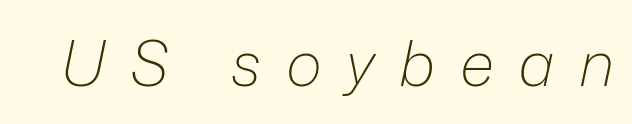
The image shows 62 px light type, italic (leaning right); set unusually wide letter spacing (+0.39 em), not underlined; low stroke contrast and a medium x-height.
